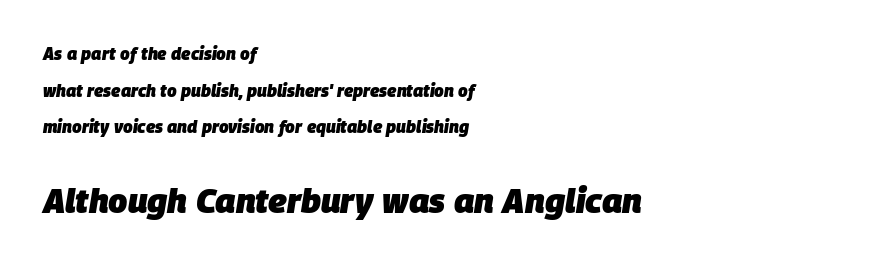
The image shows 34 px heavy type, italic (leaning right); set left-aligned, loose line spacing (2.16x), normal letter spacing, not underlined; the second (bottom) block is 2.0x larger; low stroke contrast and a large x-height.
